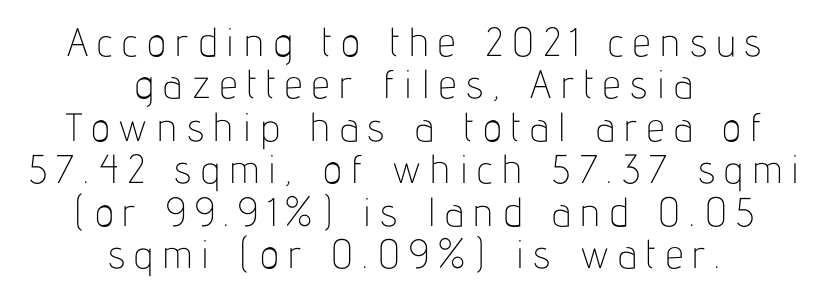
The image shows 40 px thin, condensed sans-serif type, upright; set centered, tight line spacing (1.06x), unusually wide letter spacing (+0.24 em), not underlined; low stroke contrast and a medium x-height.
